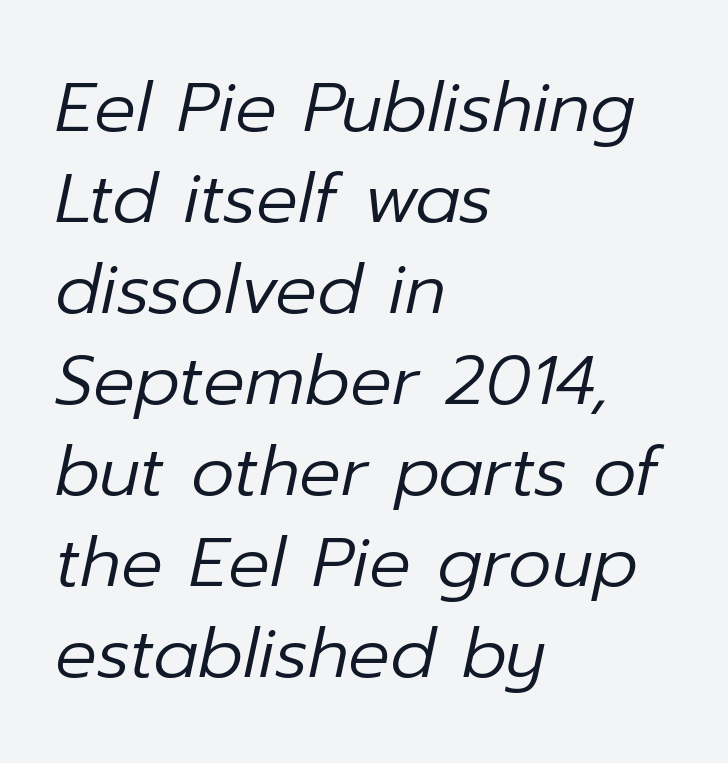
Q: Is the text bold? A: No.
Q: Is the text italic (slanted)? A: Yes, it leans right by about 12 degrees.
Q: Is the text underlined? A: No.
Q: How is the paragraph aligned? A: Left-aligned.
Q: Is the spacing between letters normal or unusually wide? A: Normal.
Q: Is the spacing between lines tight, normal or loose? A: Normal.
Q: Width (condensed, normal, or wide)? A: Normal.
Q: Stroke contrast? A: Low.
Q: x-height? A: Medium.
Q: Monospaced? A: No.
